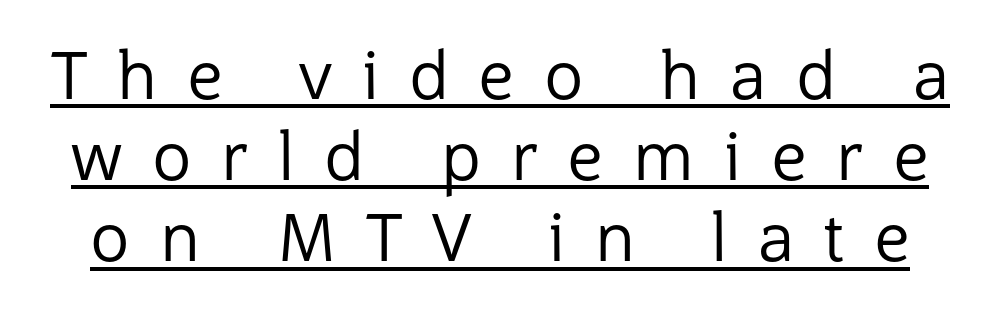
{"serif": "no", "italic": "no", "bold": "no", "weight": "regular", "width": "normal", "stroke_contrast": "low", "x_height": "medium", "monospaced": "no", "underline": "yes", "line_spacing_ratio": 1.23, "letter_spacing": "wide", "letter_spacing_em": 0.45, "glyph_px": 66}
